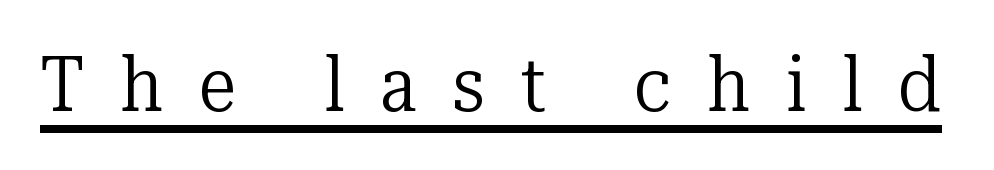
The image shows 76 px regular-weight serif type, upright; set unusually wide letter spacing (+0.47 em), underlined; low stroke contrast and a medium x-height.
